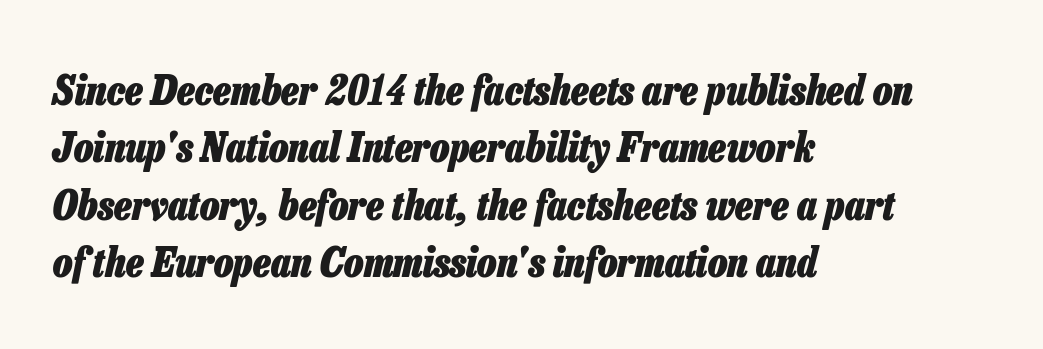
Characters are canted at an angle relative to the baseline's perpendicular. The vertical gap from one line to the next is medium. These words are printed bold, with thick strokes throughout. If you drew a ruler down the left edge, every line would touch it.
